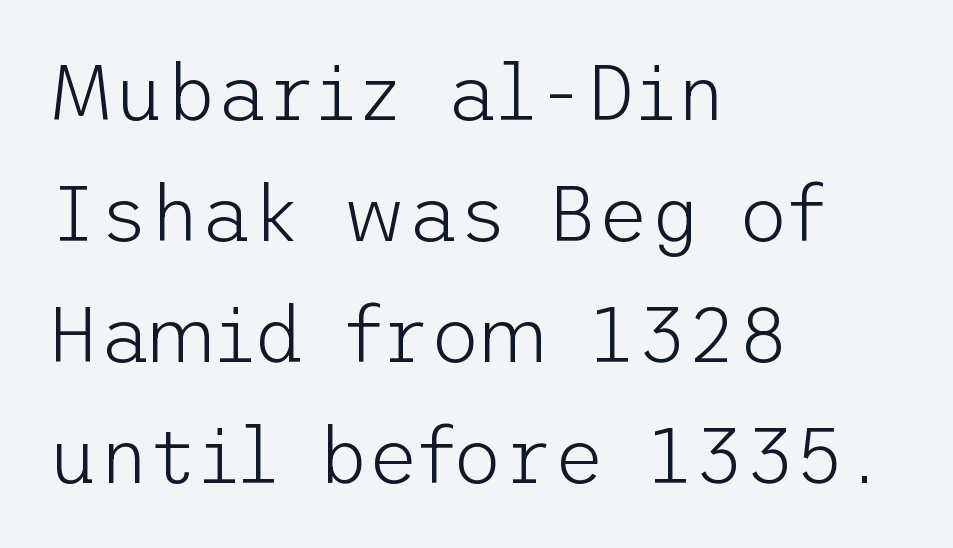
No extra tracking has been applied to these lines. Each row of text sits above clean, open space. Heaviness? Minimal to ordinary, like unemphasized prose. In terms of letterform style, serifs are entirely absent.
